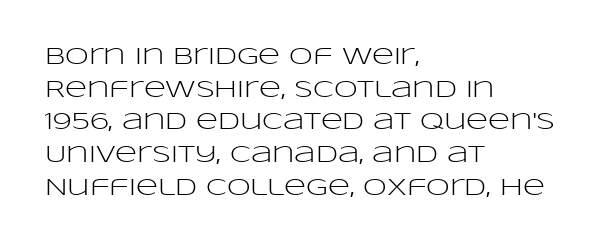
The image shows 24 px text type, upright; set left-aligned, normal line spacing (1.36x), normal letter spacing, not underlined.
